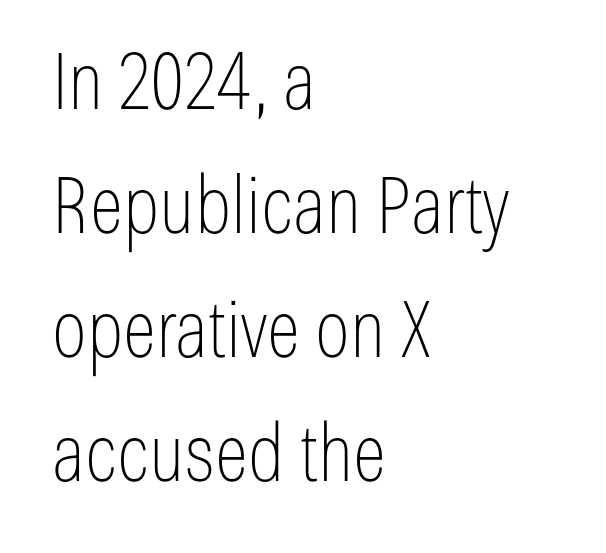
The image shows 79 px thin, condensed sans-serif type, upright; set left-aligned, normal line spacing (1.57x), normal letter spacing, not underlined; low stroke contrast and a medium x-height.
